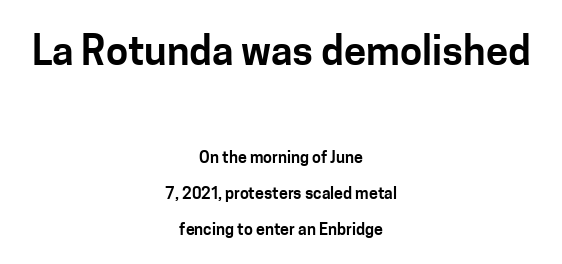
{"serif": "no", "italic": "no", "width": "normal", "stroke_contrast": "low", "x_height": "medium", "monospaced": "no", "underline": "no", "align": "center", "line_spacing": "loose", "line_spacing_ratio": 2.25, "letter_spacing": "normal", "letter_spacing_em": 0.0, "larger_block": "first", "size_ratio": 2.5, "glyph_px": 40}
